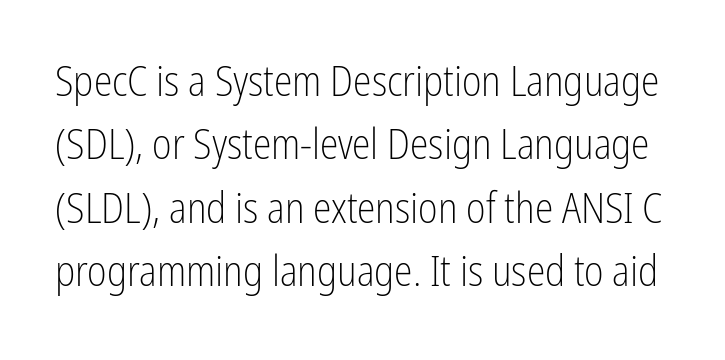
Q: Is the text bold? A: No.
Q: Is the text italic (slanted)? A: No, it is upright.
Q: Is the typeface a serif or a sans-serif typeface? A: Sans-serif.
Q: Is the text underlined? A: No.
Q: Is the spacing between letters normal or unusually wide? A: Normal.
Q: Is the spacing between lines tight, normal or loose? A: Normal.
Q: Width (condensed, normal, or wide)? A: Condensed.
Q: Stroke contrast? A: Low.
Q: x-height? A: Medium.
Q: Monospaced? A: No.
